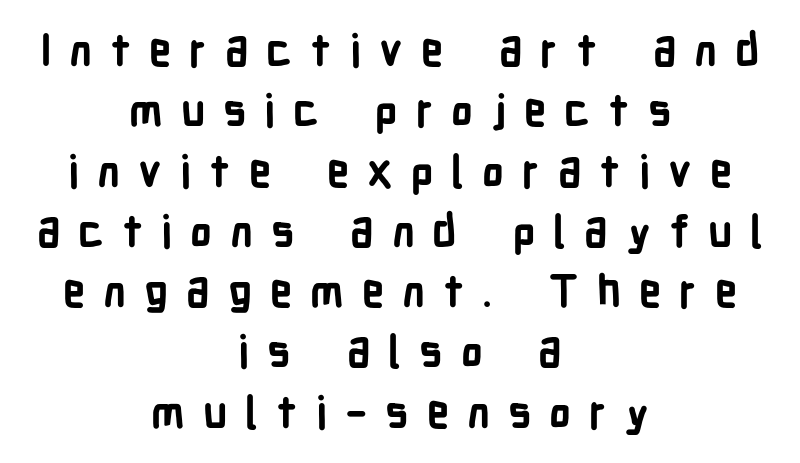
Notice how thick the strokes are: this is what a full bold looks like. Characters follow at a spacing far wider than the type designer built in. Students, observe: this is what conventionally led text looks like. Proportional: the letters do not fall into vertical columns. The typeface chosen for these lines omits serifs. Unmarked baselines from the first word to the last.
